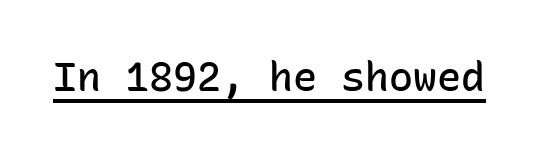
Designer's note — italics off, roman on. Looks like terminal output: every glyph gets an equal slot. A typesetter would label this face a sans. Moderately thickened strokes mark this as semibold type. Students, observe the line beneath the letters — that is underlining. Look at the tracking — it's just the regular setting, nothing added.
